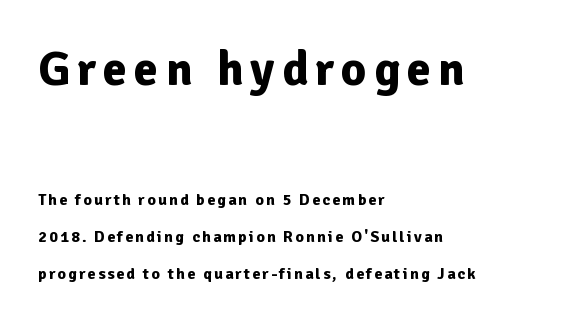
Q: Is the text bold? A: Yes.
Q: Is the text italic (slanted)? A: No, it is upright.
Q: Is the typeface a serif or a sans-serif typeface? A: Sans-serif.
Q: Is the text underlined? A: No.
Q: How is the paragraph aligned? A: Left-aligned.
Q: Is the spacing between lines tight, normal or loose? A: Loose.
Q: Which block of text is set in a larger size, the first (top) or the second (bottom)? A: The first (top) one.
Q: Width (condensed, normal, or wide)? A: Normal.
Q: Stroke contrast? A: Low.
Q: x-height? A: Medium.
Q: Monospaced? A: No.
